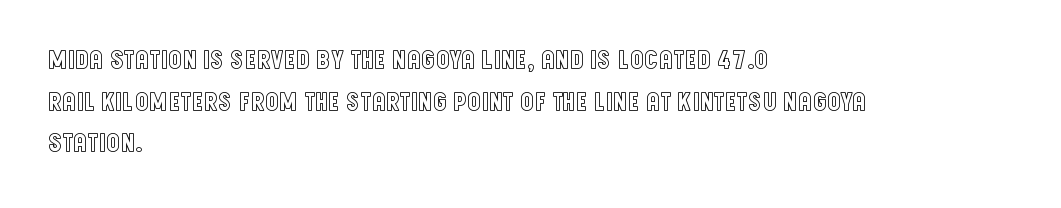
{"italic": "no", "underline": "no", "align": "left", "line_spacing": "normal", "line_spacing_ratio": 1.54, "letter_spacing": "normal", "letter_spacing_em": 0.0, "glyph_px": 27}
